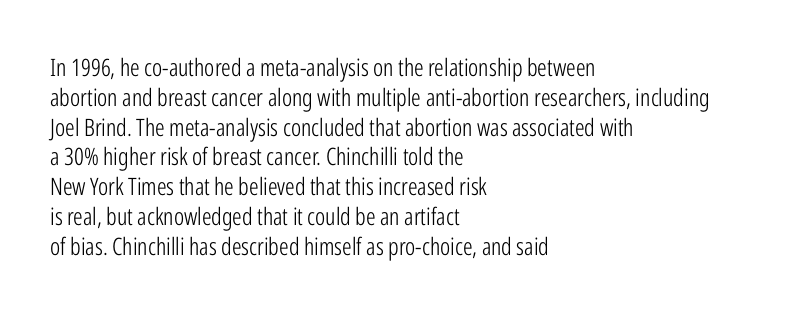
The image shows 24 px text type, upright; set left-aligned, line spacing 1.24x, normal letter spacing, not underlined.
